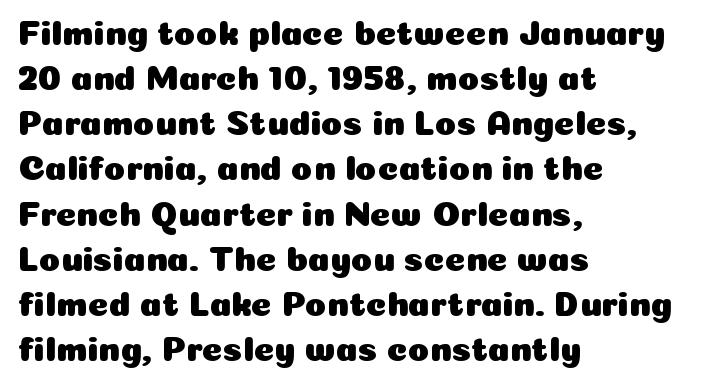
Q: Is the text italic (slanted)? A: No, it is upright.
Q: Is the typeface a serif or a sans-serif typeface? A: Sans-serif.
Q: Is the text underlined? A: No.
Q: How is the paragraph aligned? A: Left-aligned.
Q: Is the spacing between letters normal or unusually wide? A: Normal.
Q: Is the spacing between lines tight, normal or loose? A: Normal.
Q: Width (condensed, normal, or wide)? A: Normal.
Q: Stroke contrast? A: Low.
Q: x-height? A: Medium.
Q: Monospaced? A: No.
